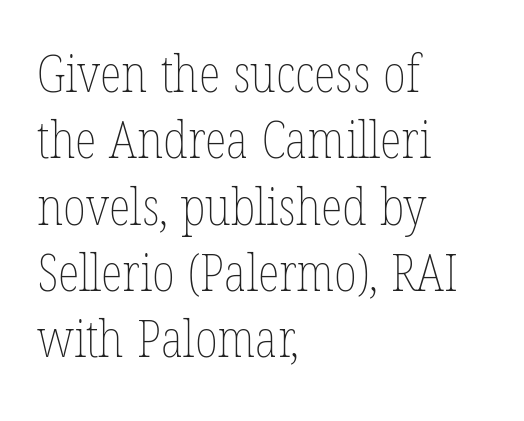
The image shows 51 px thin, condensed type, upright; set left-aligned, normal line spacing (1.3x), normal letter spacing, not underlined; low stroke contrast and a medium x-height.
